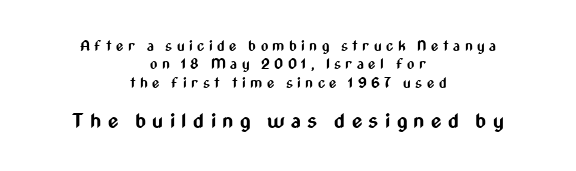
{"italic": "no", "bold": "yes", "underline": "no", "align": "center", "line_spacing": "normal", "line_spacing_ratio": 1.32, "letter_spacing": "wide", "letter_spacing_em": 0.32, "larger_block": "second", "size_ratio": 1.43, "glyph_px": 20}
